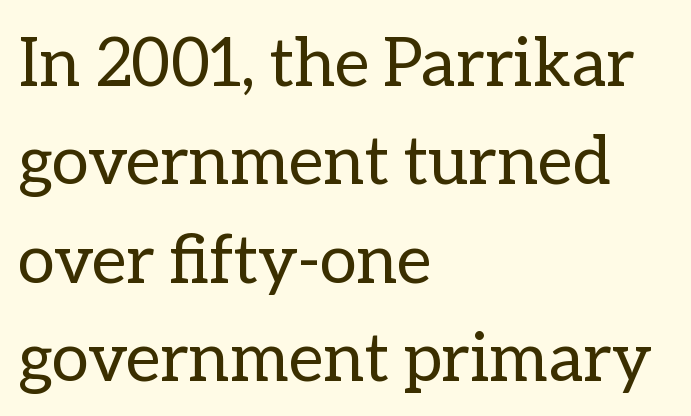
{"italic": "no", "bold": "no", "weight": "regular", "width": "normal", "stroke_contrast": "low", "x_height": "medium", "monospaced": "no", "underline": "no", "align": "left", "line_spacing": "normal", "line_spacing_ratio": 1.47, "letter_spacing": "normal", "letter_spacing_em": 0.0, "glyph_px": 67}
